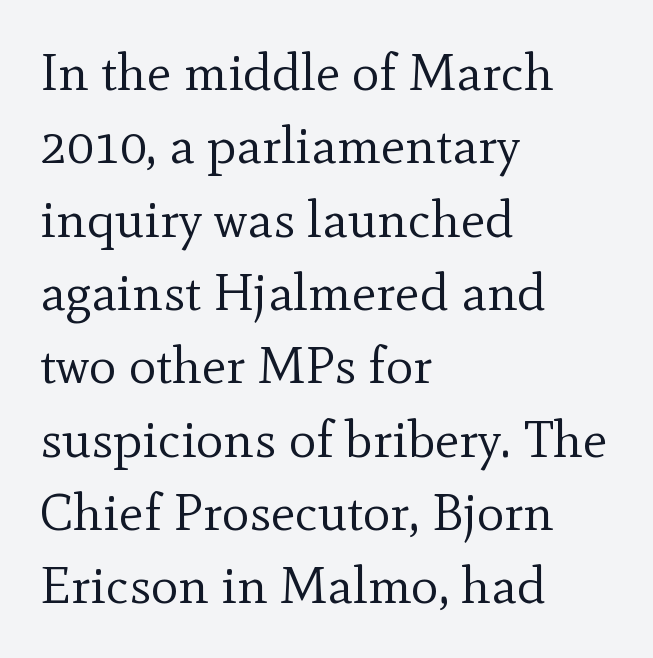
The image shows 52 px regular-weight serif type, upright; set left-aligned, normal line spacing (1.41x), normal letter spacing, not underlined; a small x-height.
